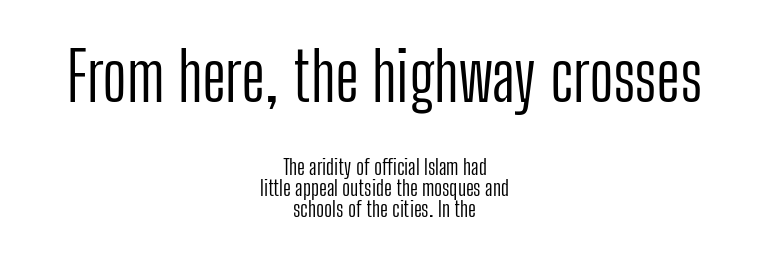
{"serif": "no", "italic": "no", "bold": "no", "weight": "light", "width": "condensed", "stroke_contrast": "low", "x_height": "medium", "monospaced": "no", "underline": "no", "align": "center", "line_spacing": "tight", "line_spacing_ratio": 0.95, "letter_spacing": "normal", "letter_spacing_em": 0.0, "larger_block": "first", "size_ratio": 3.05, "glyph_px": 67}
